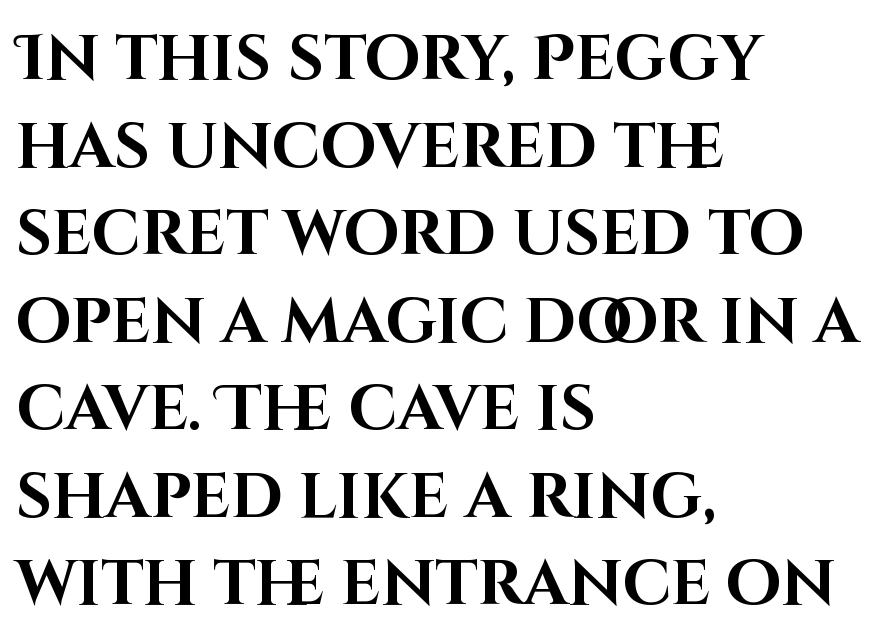
The image shows 63 px bold sans-serif type, upright; set left-aligned, normal line spacing (1.39x), normal letter spacing, not underlined; high stroke contrast and a large x-height.
